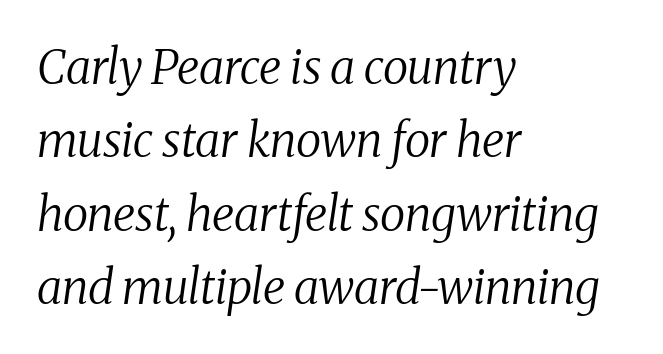
The image shows 47 px regular-weight serif type, italic (leaning right); set left-aligned, normal line spacing (1.56x), normal letter spacing, not underlined; medium stroke contrast and a medium x-height.
